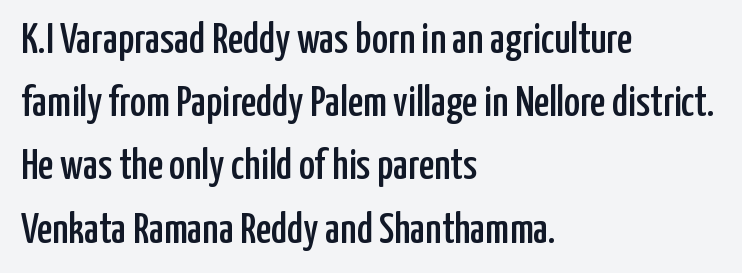
{"serif": "no", "italic": "no", "width": "condensed", "stroke_contrast": "low", "x_height": "medium", "monospaced": "no", "underline": "no", "align": "left", "line_spacing": "normal", "line_spacing_ratio": 1.47, "letter_spacing": "normal", "letter_spacing_em": 0.0, "glyph_px": 43}
